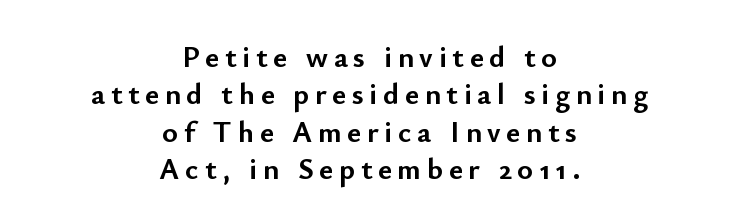
The image shows 30 px semibold sans-serif type, upright; set centered, normal line spacing (1.25x), not underlined; low stroke contrast and a small x-height.
